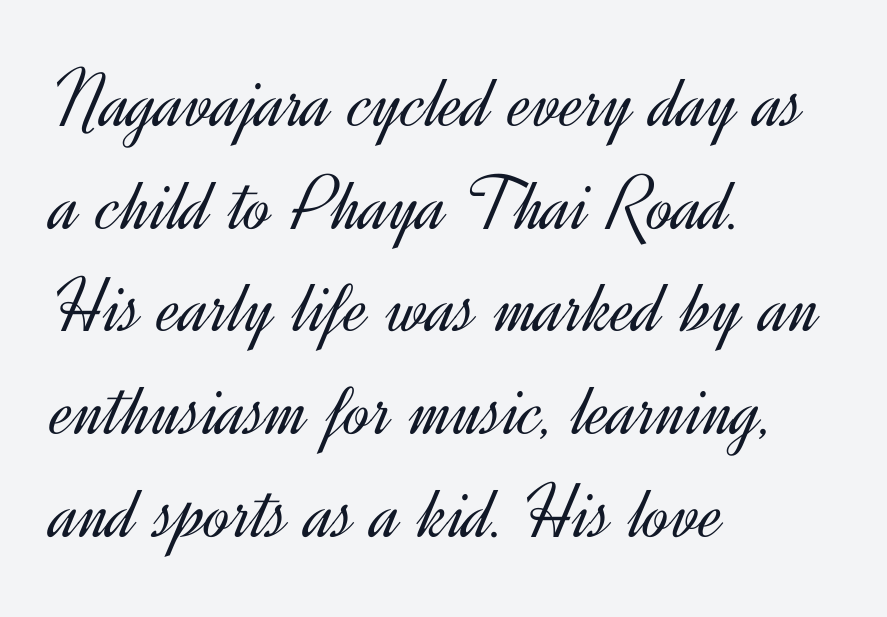
Q: Is the text bold? A: No.
Q: Is the text italic (slanted)? A: Yes.
Q: Is the typeface a serif or a sans-serif typeface? A: Sans-serif.
Q: Is the text underlined? A: No.
Q: How is the paragraph aligned? A: Left-aligned.
Q: Is the spacing between letters normal or unusually wide? A: Normal.
Q: Is the spacing between lines tight, normal or loose? A: Normal.
Q: Width (condensed, normal, or wide)? A: Normal.
Q: x-height? A: Small.
Q: Monospaced? A: No.
